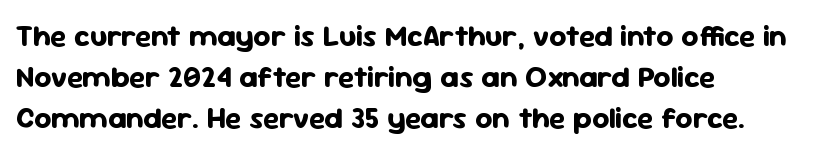
The image shows 30 px bold sans-serif type, upright; set left-aligned, normal line spacing (1.37x), normal letter spacing, not underlined; low stroke contrast and a medium x-height.
